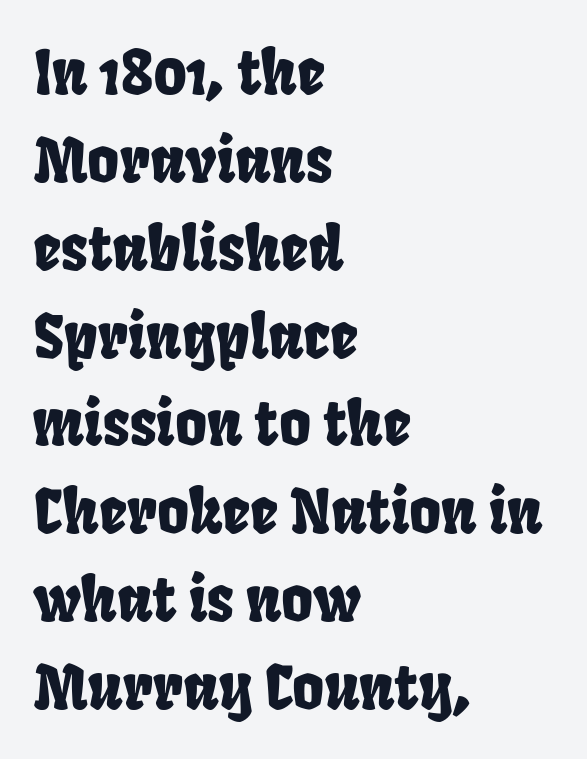
The image shows 61 px condensed sans-serif type; set left-aligned, normal line spacing (1.44x), normal letter spacing, not underlined; low stroke contrast and a large x-height.
